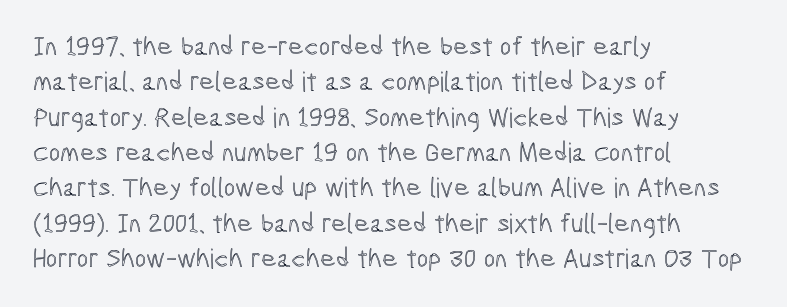
The image shows 27 px text type, upright; set left-aligned, normal line spacing (1.31x), normal letter spacing, not underlined.
